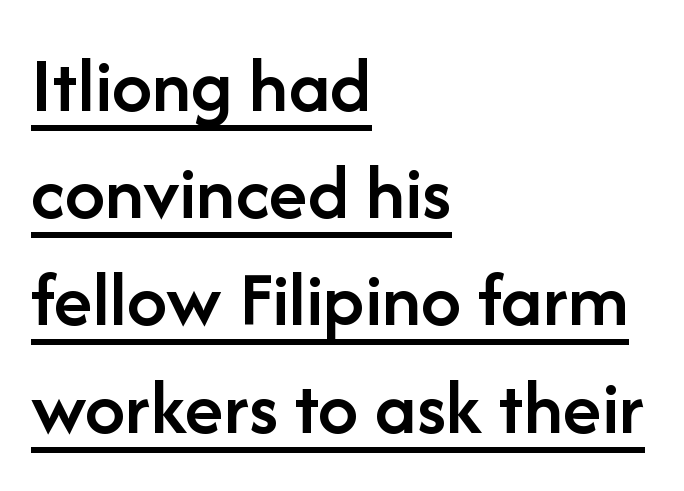
Firm but not heavy-handed strokes: this text is semibold. The rendering uses natural spacing where letterforms have individual widths. It's the straight-up-and-down kind of type. Each letter's strokes conclude bluntly, with no projecting serifs. The string is rendered with underlining switched on. Compared with a centered layout, this one pins lines to the left instead.
